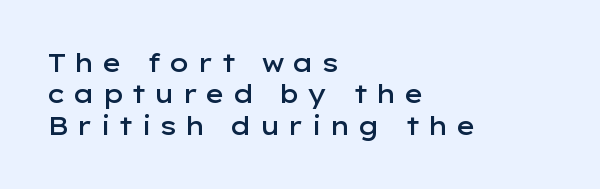
The axis of the letterforms is exactly vertical. The glyphs have the mass of a demibold cut, below bold. These lines are set flush left with a ragged right edge. The gaps between neighbouring characters are conspicuously large. Leading matches the norm, producing a regular column.
